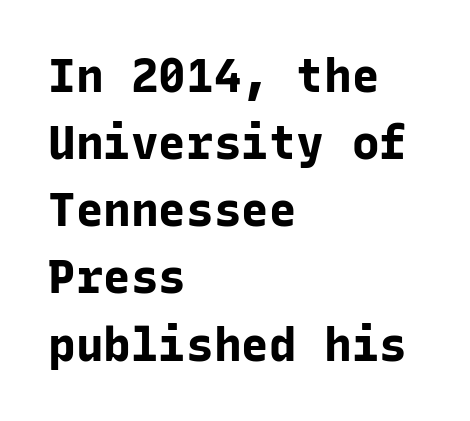
Q: Is the text bold? A: Yes.
Q: Is the text italic (slanted)? A: No, it is upright.
Q: Is the typeface a serif or a sans-serif typeface? A: Sans-serif.
Q: Is the text underlined? A: No.
Q: How is the paragraph aligned? A: Left-aligned.
Q: Is the spacing between letters normal or unusually wide? A: Normal.
Q: Is the spacing between lines tight, normal or loose? A: Normal.
Q: Width (condensed, normal, or wide)? A: Normal.
Q: Stroke contrast? A: Low.
Q: x-height? A: Medium.
Q: Monospaced? A: Yes.
